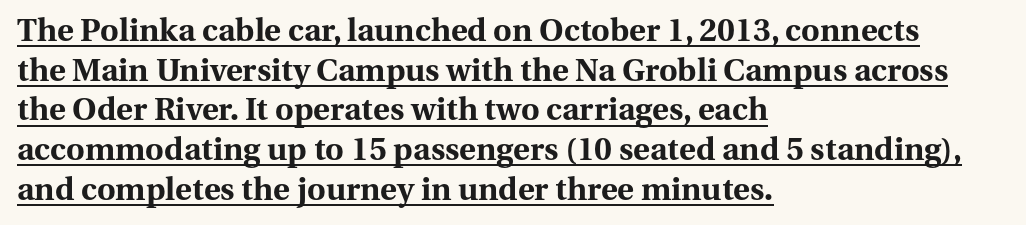
The image shows 32 px bold serif type, upright; set left-aligned, line spacing 1.24x, normal letter spacing, underlined; medium stroke contrast and a medium x-height.
